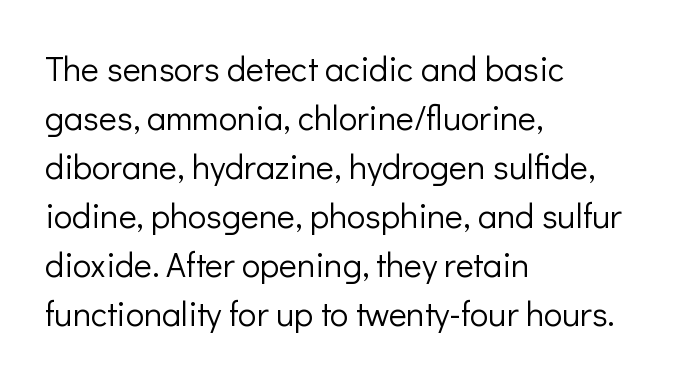
Each letter keeps its own natural width here, so spacing adapts to shape. Has an underline been added? It has not. Nothing unusual about the tracking: characters are spaced as the font intends. Designer's note — italics off, roman on.
